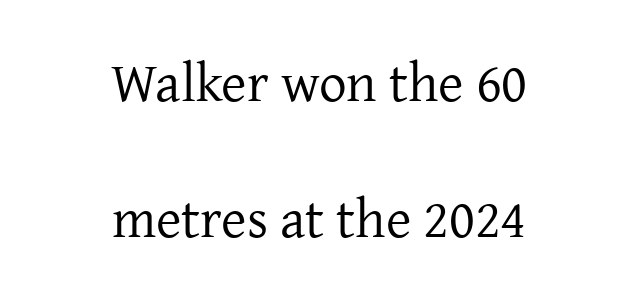
{"serif": "yes", "italic": "no", "bold": "no", "weight": "regular", "width": "normal", "stroke_contrast": "low", "x_height": "medium", "monospaced": "no", "underline": "no", "align": "center", "line_spacing": "loose", "line_spacing_ratio": 2.47, "letter_spacing": "normal", "letter_spacing_em": 0.0, "glyph_px": 55}
